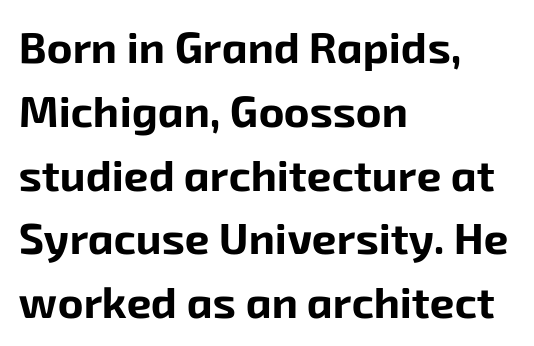
The typesetter chose a ragged-right arrangement here. Compared with typical body copy, the letter spacing here is the same. The face used here is a sans, in the tradition of grotesques and geometrics. Think of a printed novel: that variable character pitch is what you see here. Every letter is thick-stroked: bold, no question. Baseline-to-baseline distance is the conventional proportion of letter height.
